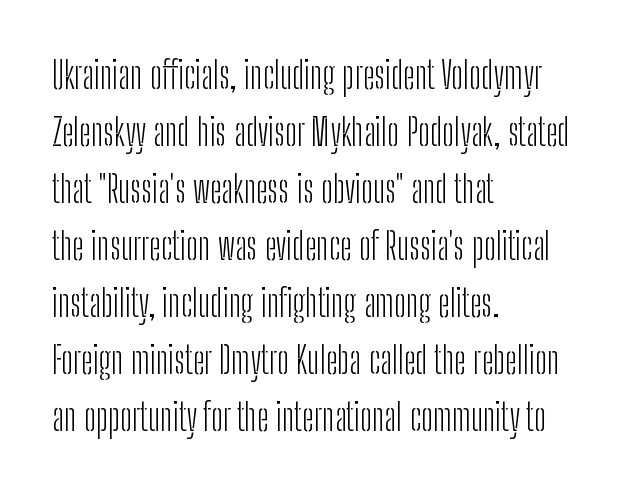
Q: Is the text bold? A: No.
Q: Is the text italic (slanted)? A: No, it is upright.
Q: Is the typeface a serif or a sans-serif typeface? A: Sans-serif.
Q: Is the text underlined? A: No.
Q: How is the paragraph aligned? A: Left-aligned.
Q: Is the spacing between letters normal or unusually wide? A: Normal.
Q: Is the spacing between lines tight, normal or loose? A: Normal.
Q: Width (condensed, normal, or wide)? A: Condensed.
Q: Stroke contrast? A: Low.
Q: x-height? A: Medium.
Q: Monospaced? A: No.
